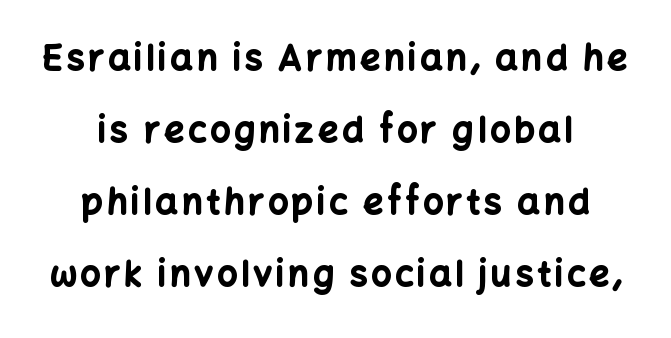
Set as a true bold cut, around the 700 mark. Decoration check: the copy has no underline. Proportional: the letters do not fall into vertical columns. A centered setting, common on invitations and titles, is used for this passage. A typesetter would label this face a sans. Airy leading.
